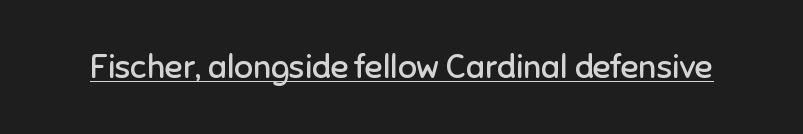
Q: Is the text bold? A: No.
Q: Is the text italic (slanted)? A: No, it is upright.
Q: Is the typeface a serif or a sans-serif typeface? A: Sans-serif.
Q: Is the text underlined? A: Yes.
Q: Is the spacing between letters normal or unusually wide? A: Normal.
Q: Width (condensed, normal, or wide)? A: Normal.
Q: Stroke contrast? A: Low.
Q: x-height? A: Medium.
Q: Monospaced? A: No.
